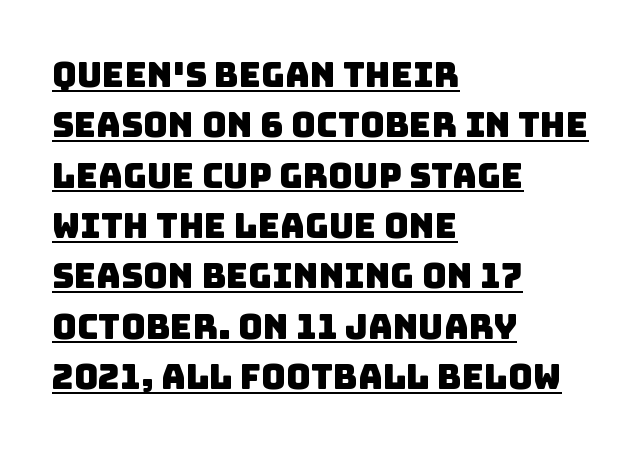
The image shows 34 px sans-serif type; set left-aligned, normal line spacing (1.48x), normal letter spacing, underlined; low stroke contrast and a large x-height.
